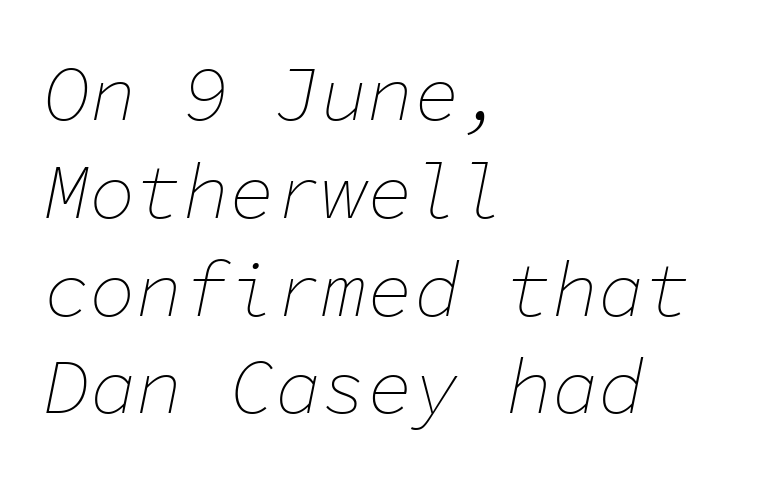
Yep, that's italic — everything's leaning. Line spacing here is normal. In terms of letterspacing, this is plain default setting. The passage shown is not underscored anywhere. Does the copy run flush right? No — it runs flush left. This sample has the even, mechanical cadence of fixed-width lettering.
